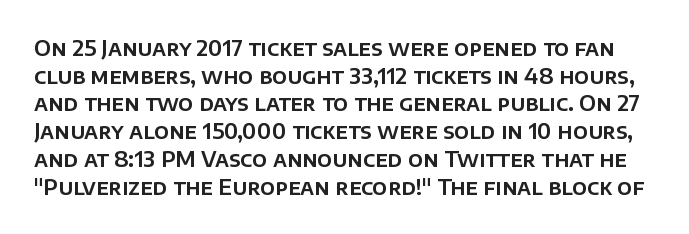
The image shows 21 px text type, upright; set normal line spacing (1.32x), normal letter spacing, not underlined.
